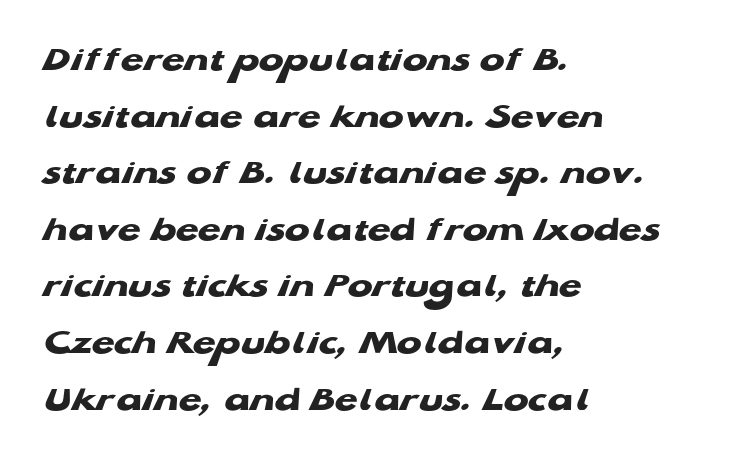
Q: Is the text bold? A: Yes.
Q: Is the typeface a serif or a sans-serif typeface? A: Sans-serif.
Q: Is the text underlined? A: No.
Q: How is the paragraph aligned? A: Left-aligned.
Q: Is the spacing between letters normal or unusually wide? A: Normal.
Q: Is the spacing between lines tight, normal or loose? A: Normal.
Q: Width (condensed, normal, or wide)? A: Wide.
Q: Stroke contrast? A: Low.
Q: x-height? A: Medium.
Q: Monospaced? A: No.
